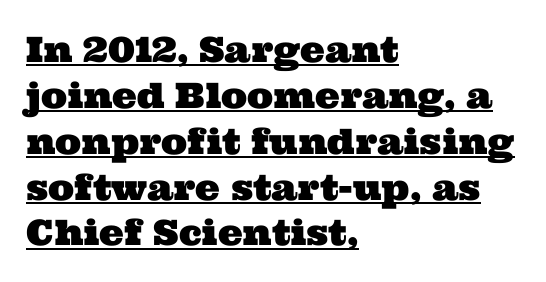
The image shows 35 px wide serif type; set left-aligned, normal line spacing (1.31x), normal letter spacing, underlined; medium stroke contrast and a medium x-height.
